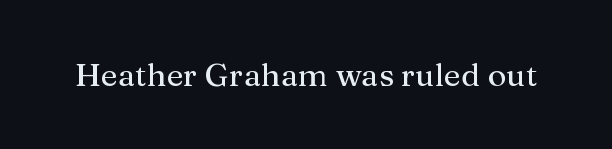
Q: Is the text italic (slanted)? A: No, it is upright.
Q: Is the typeface a serif or a sans-serif typeface? A: Serif.
Q: Is the text underlined? A: No.
Q: Is the spacing between letters normal or unusually wide? A: Normal.
Q: Width (condensed, normal, or wide)? A: Normal.
Q: Stroke contrast? A: Medium.
Q: x-height? A: Medium.
Q: Monospaced? A: No.
